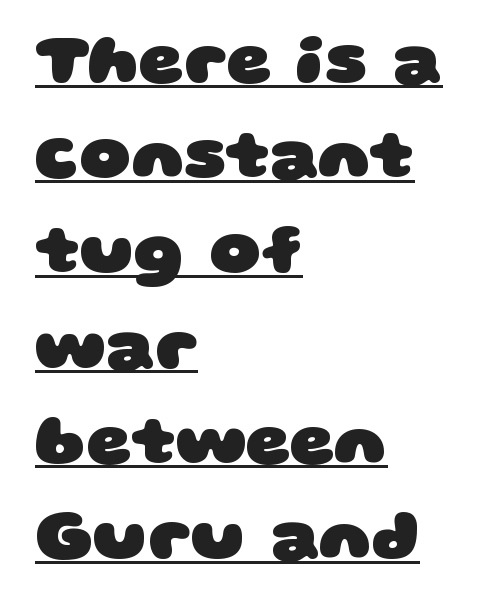
{"serif": "no", "bold": "yes", "weight": "heavy", "width": "wide", "stroke_contrast": "low", "x_height": "large", "monospaced": "no", "underline": "yes", "align": "left", "line_spacing": "normal", "line_spacing_ratio": 1.36, "letter_spacing": "normal", "letter_spacing_em": 0.0, "glyph_px": 70}
